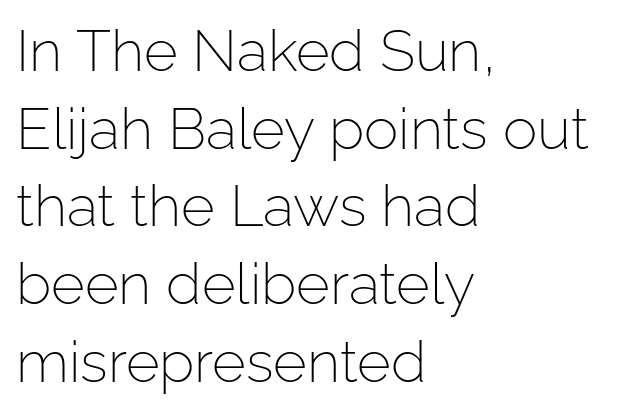
Q: Is the text bold? A: No.
Q: Is the text italic (slanted)? A: No, it is upright.
Q: Is the typeface a serif or a sans-serif typeface? A: Sans-serif.
Q: Is the text underlined? A: No.
Q: How is the paragraph aligned? A: Left-aligned.
Q: Is the spacing between letters normal or unusually wide? A: Normal.
Q: Is the spacing between lines tight, normal or loose? A: Normal.
Q: Width (condensed, normal, or wide)? A: Normal.
Q: Stroke contrast? A: Low.
Q: x-height? A: Medium.
Q: Monospaced? A: No.
